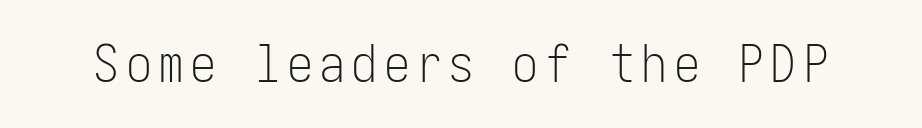
Plain, unruled lines of type. A typesetter would label this face a sans. You can tell it's not italic because the verticals are truly vertical. Stems and bowls with no extra thickness — not bold.
